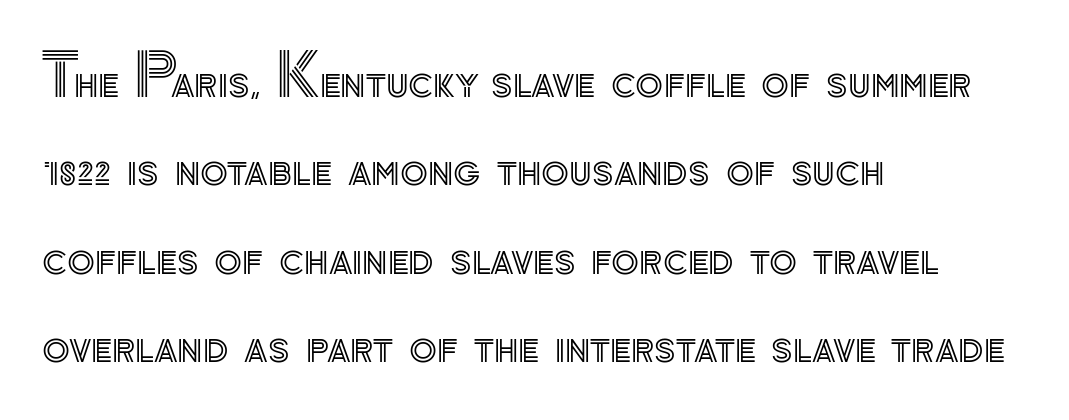
{"italic": "no", "width": "normal", "x_height": "small", "monospaced": "no", "underline": "no", "align": "left", "line_spacing": "normal", "line_spacing_ratio": 1.55, "letter_spacing": "normal", "letter_spacing_em": 0.0, "glyph_px": 57}
